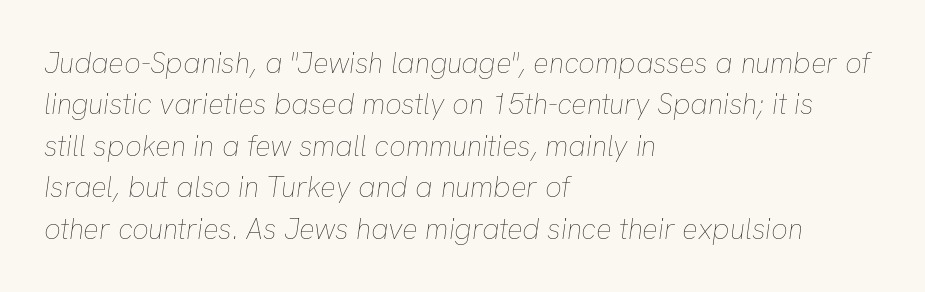
Q: Is the text bold? A: No.
Q: Is the text italic (slanted)? A: Yes, it leans right by about 8 degrees.
Q: Is the text underlined? A: No.
Q: How is the paragraph aligned? A: Left-aligned.
Q: Is the spacing between letters normal or unusually wide? A: Normal.
Q: Is the spacing between lines tight, normal or loose? A: Normal.
Q: Width (condensed, normal, or wide)? A: Normal.
Q: Stroke contrast? A: Low.
Q: x-height? A: Medium.
Q: Monospaced? A: No.
